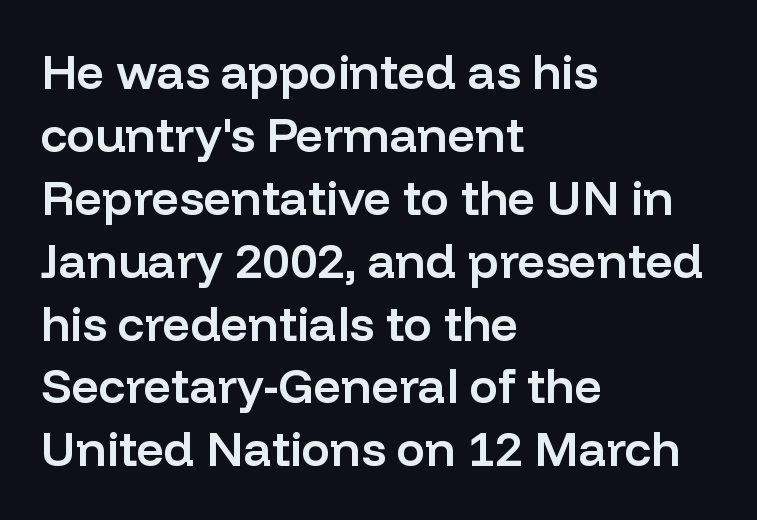
The image shows 48 px semibold sans-serif type, upright; set left-aligned, normal line spacing (1.31x), normal letter spacing, not underlined; low stroke contrast and a medium x-height.
